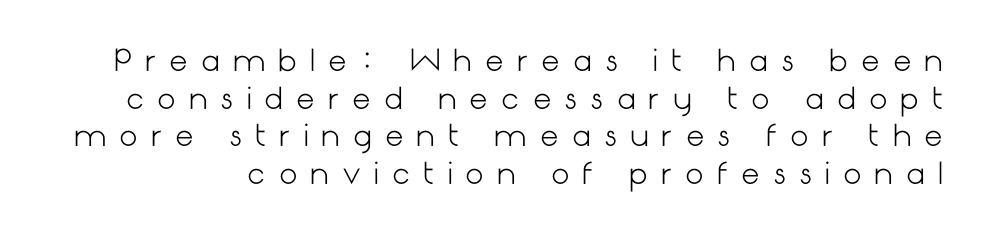
Q: Is the text bold? A: No.
Q: Is the text italic (slanted)? A: No, it is upright.
Q: Is the typeface a serif or a sans-serif typeface? A: Sans-serif.
Q: Is the text underlined? A: No.
Q: Is the spacing between letters normal or unusually wide? A: Unusually wide.
Q: Is the spacing between lines tight, normal or loose? A: Normal.
Q: Width (condensed, normal, or wide)? A: Normal.
Q: Stroke contrast? A: Low.
Q: x-height? A: Medium.
